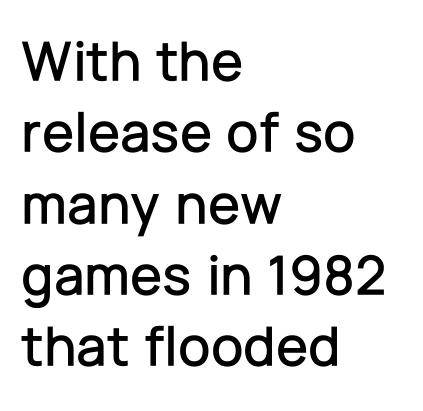
The image shows 58 px sans-serif type, upright; set left-aligned, line spacing 1.23x, normal letter spacing, not underlined; low stroke contrast and a medium x-height.
